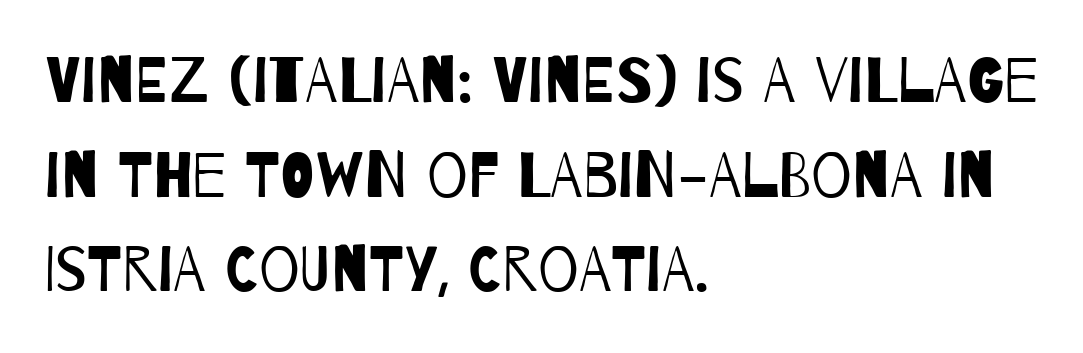
Q: Is the text bold? A: No.
Q: Is the typeface a serif or a sans-serif typeface? A: Sans-serif.
Q: Is the text underlined? A: No.
Q: How is the paragraph aligned? A: Left-aligned.
Q: Is the spacing between letters normal or unusually wide? A: Normal.
Q: Is the spacing between lines tight, normal or loose? A: Normal.
Q: Width (condensed, normal, or wide)? A: Condensed.
Q: Stroke contrast? A: Low.
Q: x-height? A: Large.
Q: Monospaced? A: No.
